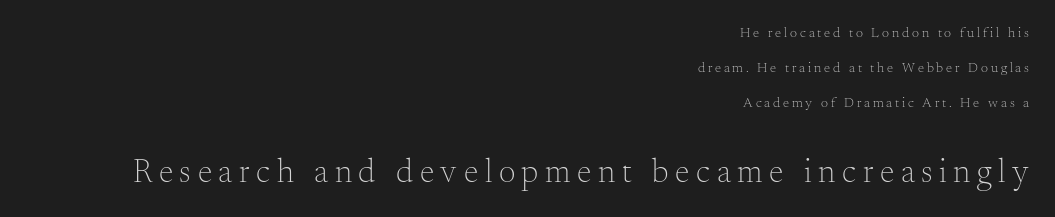
Q: Is the text bold? A: No.
Q: Is the text italic (slanted)? A: No, it is upright.
Q: Is the typeface a serif or a sans-serif typeface? A: Serif.
Q: Is the text underlined? A: No.
Q: How is the paragraph aligned? A: Right-aligned.
Q: Is the spacing between letters normal or unusually wide? A: Unusually wide.
Q: Is the spacing between lines tight, normal or loose? A: Loose.
Q: Which block of text is set in a larger size, the first (top) or the second (bottom)? A: The second (bottom) one.
Q: Width (condensed, normal, or wide)? A: Normal.
Q: Stroke contrast? A: Medium.
Q: x-height? A: Small.
Q: Monospaced? A: No.
